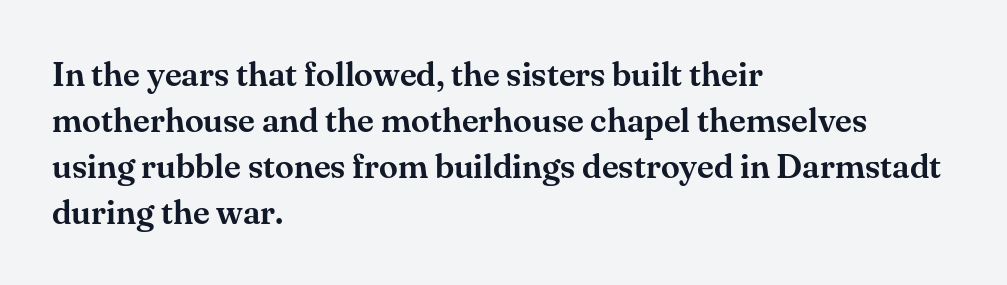
Yep, those are serifs on the letters. This sample has the flowing, uneven cadence of proportional lettering. Beneath every word, the page is bare. Summary of vertical rhythm: regular, with standard interline spacing. You can tell it's not italic because the verticals are truly vertical. These lines keep a tight, regular rhythm from letter to letter.
